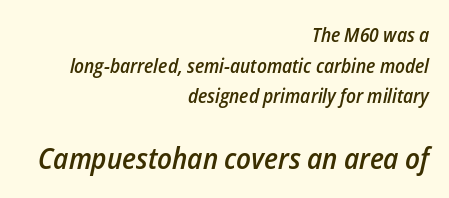
{"italic": "yes", "lean": "right", "slant_degrees": 12, "bold": "semi", "weight": "semibold", "width": "condensed", "stroke_contrast": "low", "x_height": "medium", "monospaced": "no", "underline": "no", "align": "right", "line_spacing": "normal", "line_spacing_ratio": 1.53, "letter_spacing": "normal", "letter_spacing_em": 0.0, "larger_block": "second", "size_ratio": 1.5, "glyph_px": 30}
